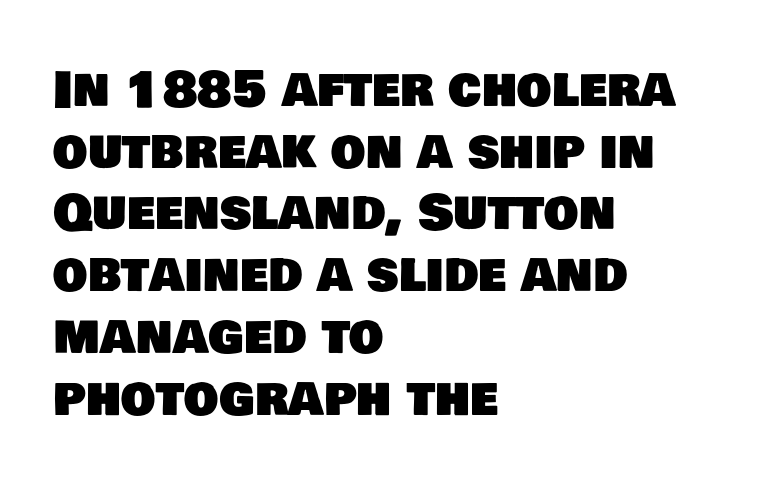
Varying glyph widths throughout — classic text-font behaviour. Glance below the letters and you will spot only blank space. A student would call this left alignment; a typographer would say flush left, rag right. How would I describe the line gaps? Plain and ordinary. The type family on display is of the sans-serif kind.
